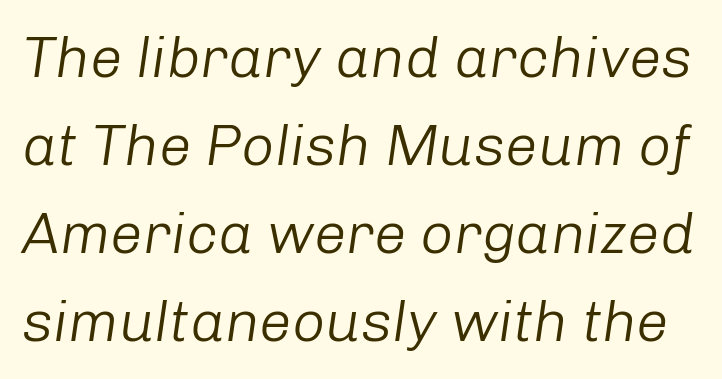
Q: Is the text bold? A: No.
Q: Is the text italic (slanted)? A: Yes, it leans right by about 8 degrees.
Q: Is the text underlined? A: No.
Q: Is the spacing between letters normal or unusually wide? A: Normal.
Q: Is the spacing between lines tight, normal or loose? A: Normal.
Q: Width (condensed, normal, or wide)? A: Normal.
Q: Stroke contrast? A: Low.
Q: x-height? A: Medium.
Q: Monospaced? A: No.
